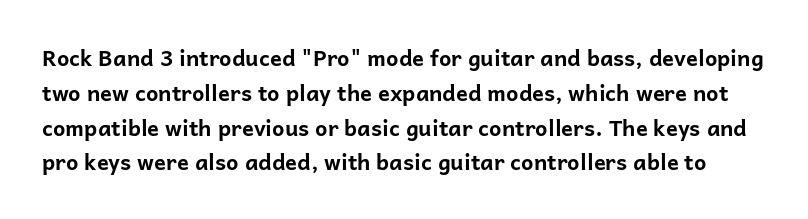
Evenly set lines give the paragraph a standard silhouette. Just letters on the line, the space beneath them empty. What weight is shown? A full bold with thick strokes. How are the letters spaced? Ordinarily, with no added tracking.
